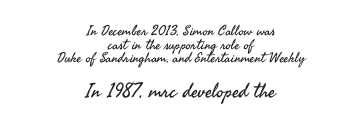
{"bold": "no", "underline": "no", "align": "center", "line_spacing": "tight", "line_spacing_ratio": 0.98, "letter_spacing": "normal", "letter_spacing_em": 0.0, "larger_block": "second", "size_ratio": 1.43, "glyph_px": 20}
